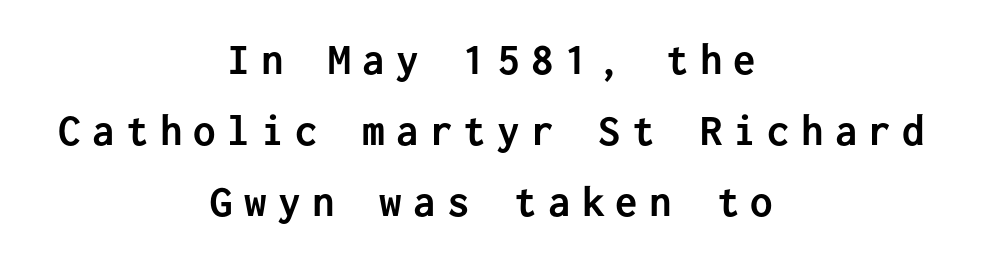
The image shows 45 px semibold sans-serif type, upright, monospaced; set centered, normal line spacing (1.58x), unusually wide letter spacing (+0.25 em), not underlined; low stroke contrast and a medium x-height.
